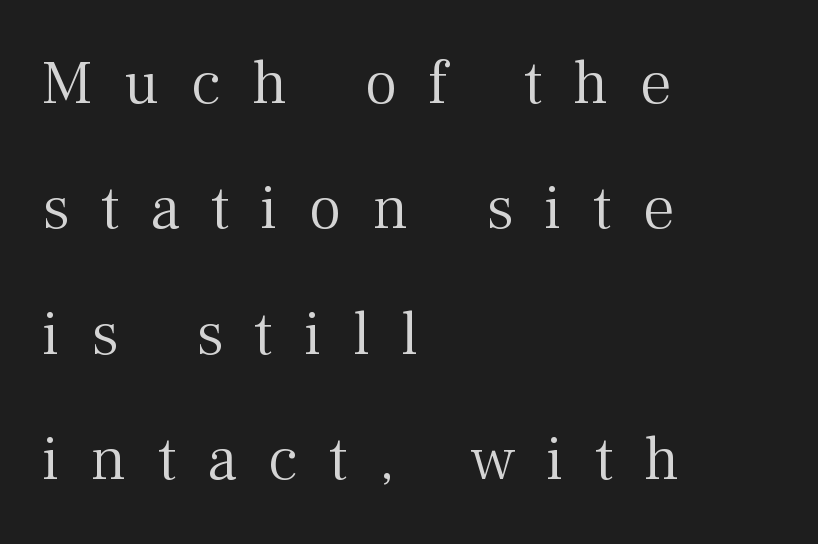
Honestly, there is no underline to notice here at all. The lettering stays uniformly vertical, giving the passage a roman look. Every row of glyphs begins at an identical x-position on the left. Each letter keeps its own natural width here, so spacing adapts to shape. Loosely led — the rows are spread out.
